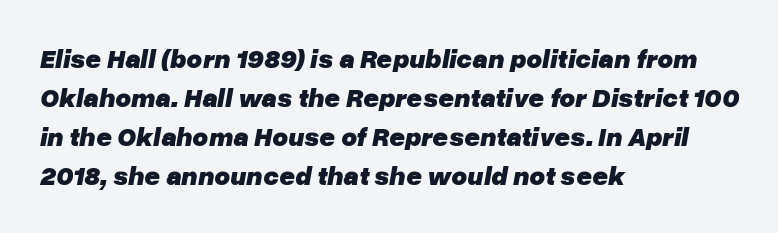
Does the weight exceed regular? Yes, all the way to bold. Honestly, the letter spacing is just normal — you wouldn't notice it. The whole block is typeset with a tilt. One glance says typical: line gaps are just what's usual.
